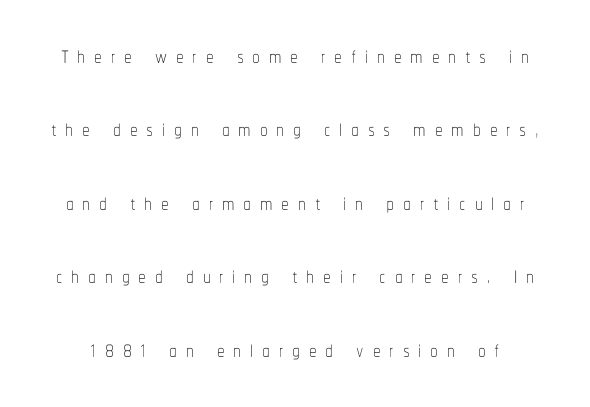
Is this a fixed-width face? No — the glyphs have proportional, varying widths. Loosely led — the rows are spread out. Compared with typical body copy, the letter spacing here is much looser. Counters stay open thanks to moderate or lighter strokes. The foot of each line stays bare and open. Posture: vertical.
